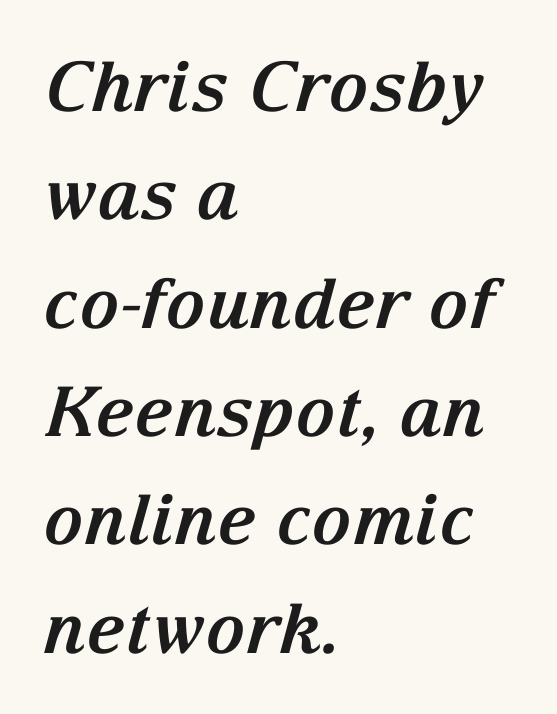
The image shows 69 px bold serif type, italic (leaning right); set left-aligned, normal line spacing (1.57x), normal letter spacing, not underlined; medium stroke contrast and a medium x-height.
